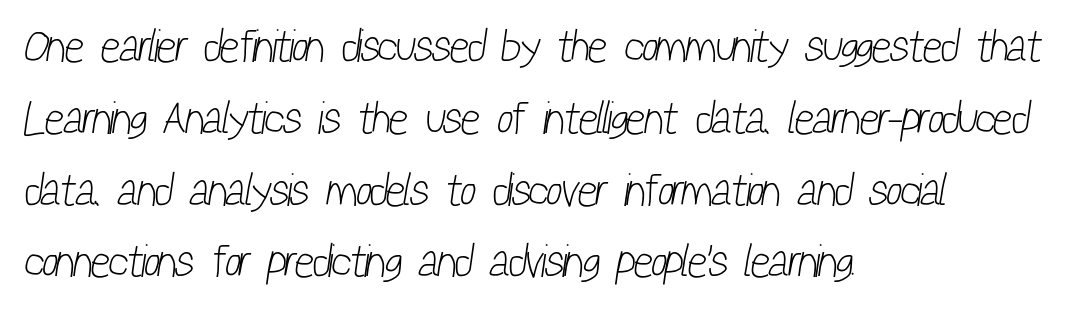
The image shows 46 px light, condensed sans-serif type; set left-aligned, normal line spacing (1.56x), normal letter spacing, not underlined; low stroke contrast and a medium x-height.
